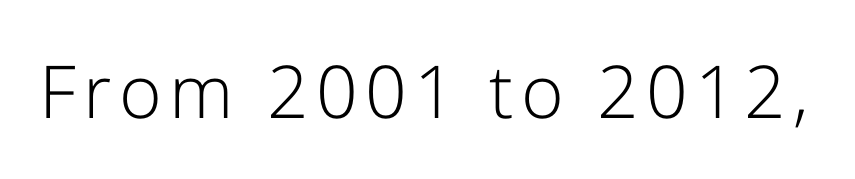
Q: Is the text bold? A: No.
Q: Is the text italic (slanted)? A: No, it is upright.
Q: Is the typeface a serif or a sans-serif typeface? A: Sans-serif.
Q: Is the text underlined? A: No.
Q: Width (condensed, normal, or wide)? A: Normal.
Q: Stroke contrast? A: Low.
Q: x-height? A: Medium.
Q: Monospaced? A: No.
